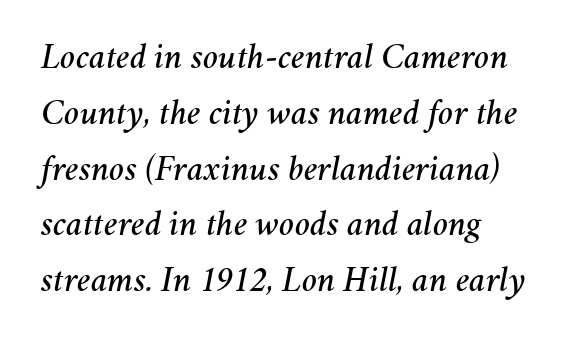
The image shows 36 px text type, italic (leaning right); set normal line spacing (1.55x), normal letter spacing, not underlined; medium stroke contrast and a medium x-height.
